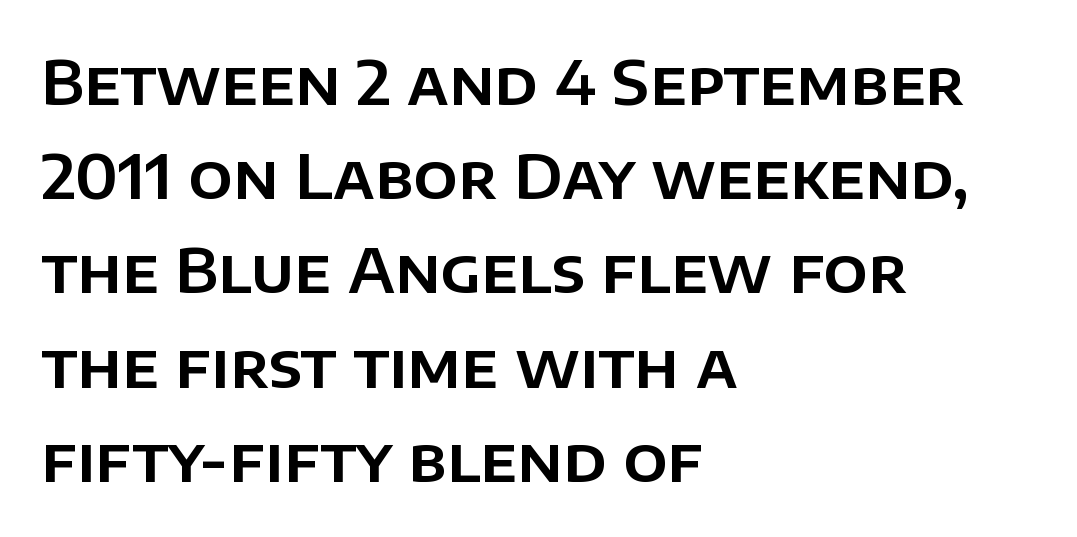
The face used here is a sans, in the tradition of grotesques and geometrics. Posture: straight, roman, zero tilt. Whoever set this chose a conventional vertical rhythm. The string is rendered with underlining switched off.
